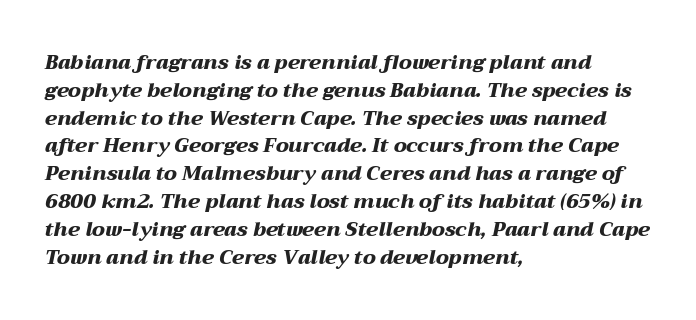
The image shows 20 px bold type, italic (leaning right); set left-aligned, normal line spacing (1.39x), normal letter spacing, not underlined.
